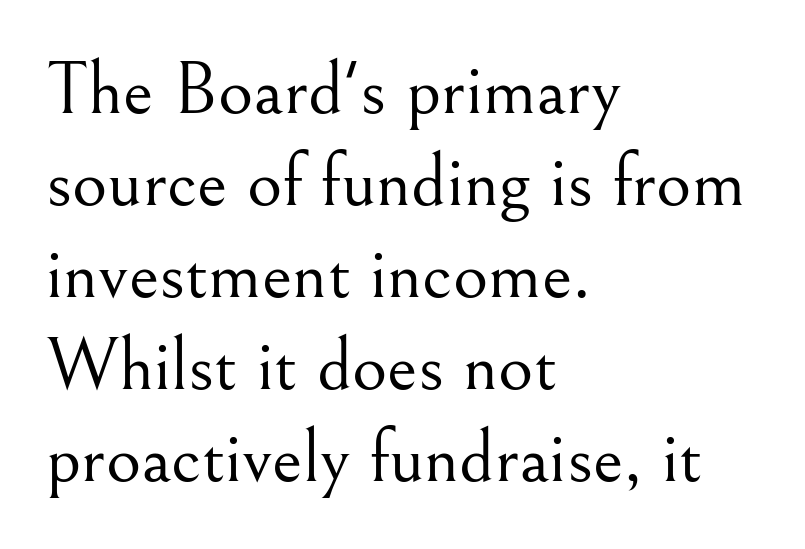
Q: Is the text bold? A: No.
Q: Is the text italic (slanted)? A: No, it is upright.
Q: Is the typeface a serif or a sans-serif typeface? A: Serif.
Q: Is the text underlined? A: No.
Q: How is the paragraph aligned? A: Left-aligned.
Q: Is the spacing between letters normal or unusually wide? A: Normal.
Q: Width (condensed, normal, or wide)? A: Normal.
Q: Stroke contrast? A: Medium.
Q: x-height? A: Small.
Q: Monospaced? A: No.
